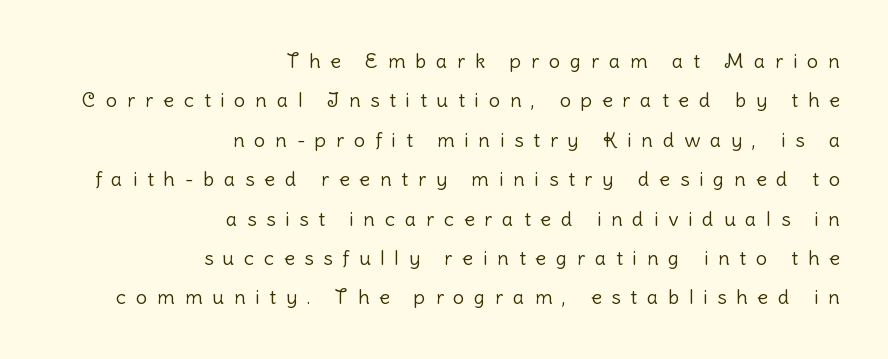
{"italic": "no", "bold": "no", "underline": "no", "align": "right", "line_spacing": "loose", "line_spacing_ratio": 1.97, "letter_spacing": "wide", "letter_spacing_em": 0.49, "glyph_px": 20}
